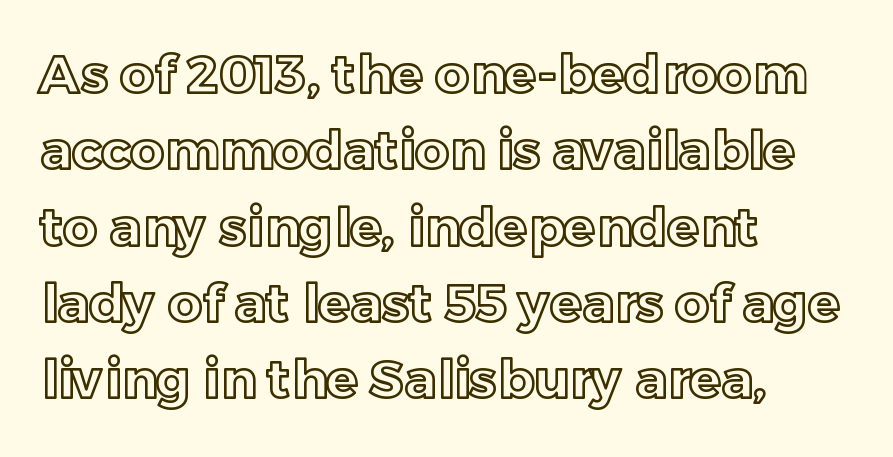
{"italic": "no", "width": "normal", "x_height": "medium", "monospaced": "no", "underline": "no", "align": "left", "line_spacing": "normal", "line_spacing_ratio": 1.44, "letter_spacing": "normal", "letter_spacing_em": 0.0, "glyph_px": 53}
